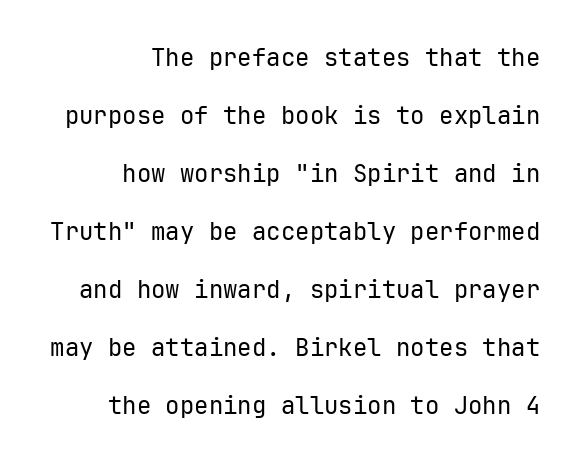
Does extra space separate the letters? No, they use regular spacing. Line spacing here is loose. Nothing heavy about these letters — not bold at all. The paragraph shown leans on its right margin. Upright lettering throughout. Descenders hang freely into open space.
